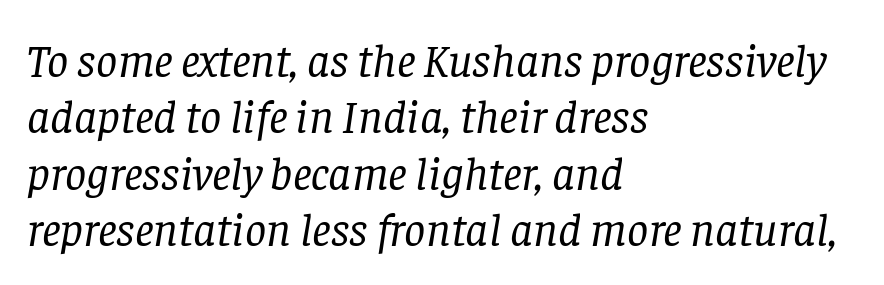
Q: Is the text bold? A: No.
Q: Is the text italic (slanted)? A: Yes, it leans right by about 8 degrees.
Q: Is the typeface a serif or a sans-serif typeface? A: Serif.
Q: Is the text underlined? A: No.
Q: How is the paragraph aligned? A: Left-aligned.
Q: Is the spacing between letters normal or unusually wide? A: Normal.
Q: Width (condensed, normal, or wide)? A: Normal.
Q: Stroke contrast? A: Low.
Q: x-height? A: Large.
Q: Monospaced? A: No.
